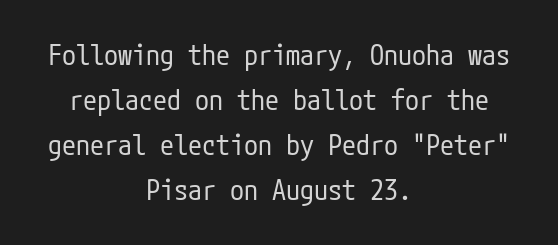
The image shows 28 px regular-weight, condensed sans-serif type, upright; set centered, normal line spacing (1.61x), normal letter spacing, not underlined; low stroke contrast and a medium x-height.
